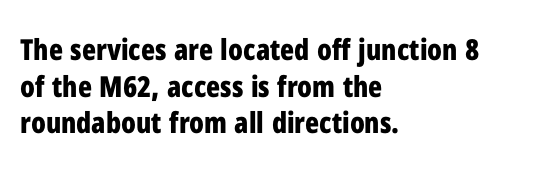
{"serif": "no", "italic": "no", "bold": "yes", "weight": "bold", "width": "condensed", "stroke_contrast": "low", "x_height": "medium", "monospaced": "no", "underline": "no", "align": "left", "line_spacing": "normal", "line_spacing_ratio": 1.26, "letter_spacing": "normal", "letter_spacing_em": 0.0, "glyph_px": 29}
